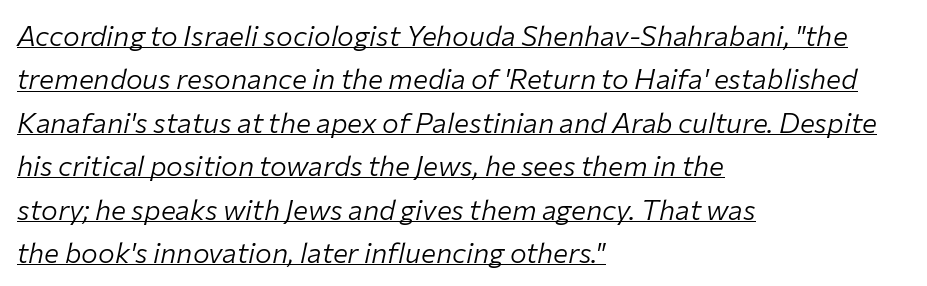
In designer terms, the underline attribute is active on this setting. The rag falls on the right side of this text block. Note the varied advance widths — an 'i' is clearly narrower than an 'm'. Would a proofreader flag this as italicized? Yes.
